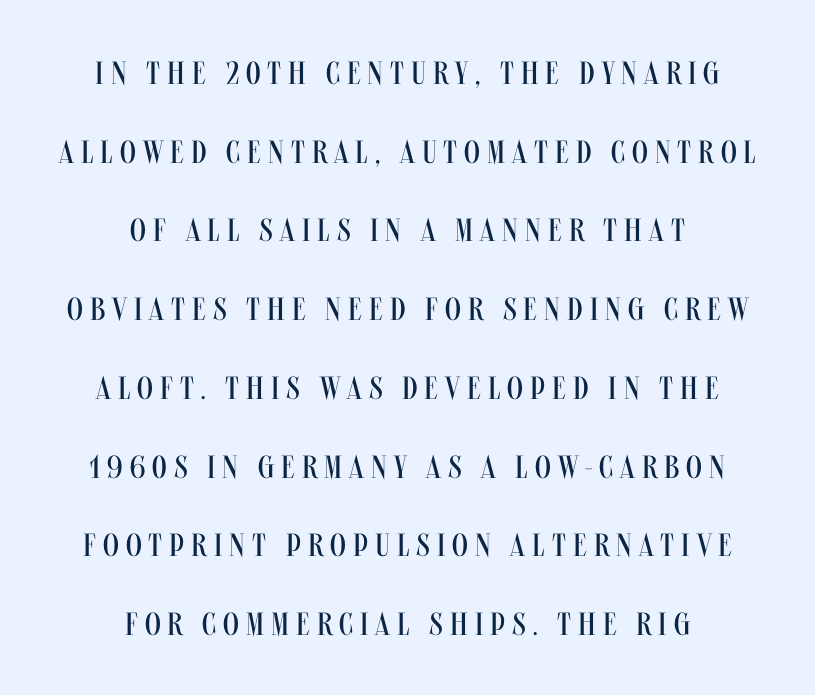
Q: Is the text bold? A: No.
Q: Is the text italic (slanted)? A: No, it is upright.
Q: Is the typeface a serif or a sans-serif typeface? A: Sans-serif.
Q: Is the text underlined? A: No.
Q: How is the paragraph aligned? A: Centered.
Q: Is the spacing between letters normal or unusually wide? A: Unusually wide.
Q: Is the spacing between lines tight, normal or loose? A: Loose.
Q: Width (condensed, normal, or wide)? A: Condensed.
Q: Stroke contrast? A: Medium.
Q: x-height? A: Large.
Q: Monospaced? A: No.
